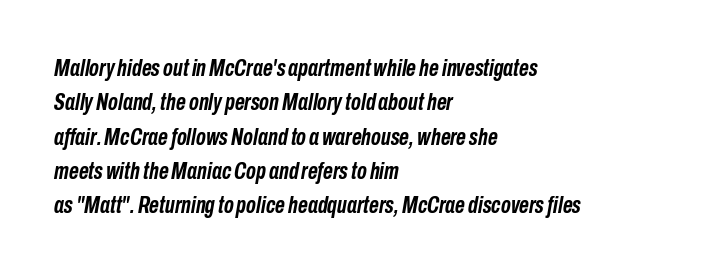
{"italic": "yes", "lean": "right", "slant_degrees": 10, "bold": "yes", "underline": "no", "align": "left", "line_spacing": "normal", "line_spacing_ratio": 1.43, "letter_spacing": "normal", "letter_spacing_em": 0.0, "glyph_px": 24}
